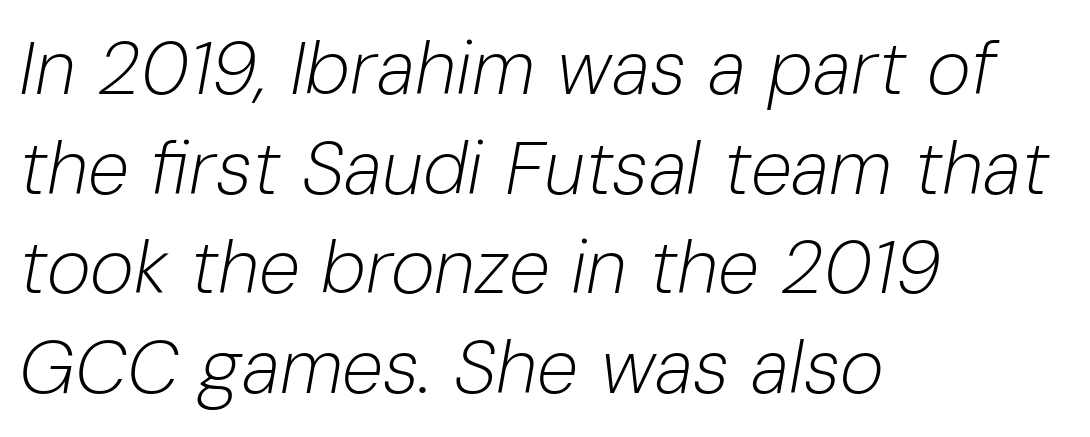
{"italic": "yes", "lean": "right", "slant_degrees": 10, "bold": "no", "weight": "light", "width": "normal", "stroke_contrast": "low", "x_height": "medium", "monospaced": "no", "underline": "no", "align": "left", "line_spacing": "normal", "line_spacing_ratio": 1.33, "letter_spacing": "normal", "letter_spacing_em": 0.0, "glyph_px": 75}
